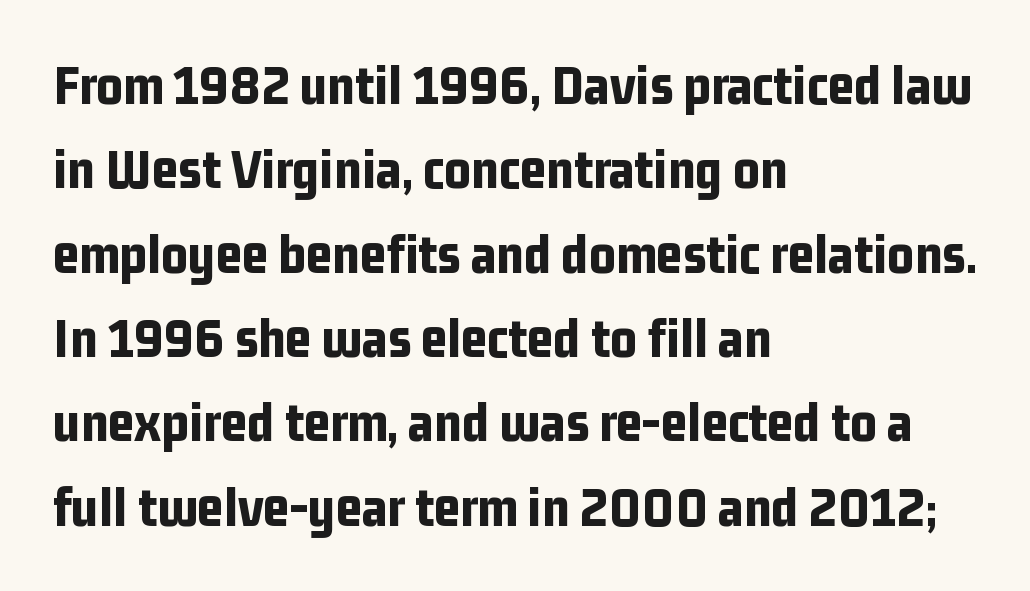
{"serif": "no", "italic": "no", "bold": "yes", "weight": "bold", "width": "condensed", "stroke_contrast": "low", "x_height": "medium", "monospaced": "no", "underline": "no", "align": "left", "line_spacing": "normal", "line_spacing_ratio": 1.48, "letter_spacing": "normal", "letter_spacing_em": 0.0, "glyph_px": 57}
